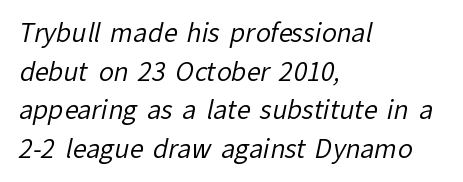
The face looks like a standard text weight, possibly lighter. How are the letters spaced? Ordinarily, with no added tracking. The paragraph has a hard left edge and a soft right edge. The specimen omits any rule beneath the text block's lines. Is there much room between lines? A standard amount, neither cramped nor airy.
